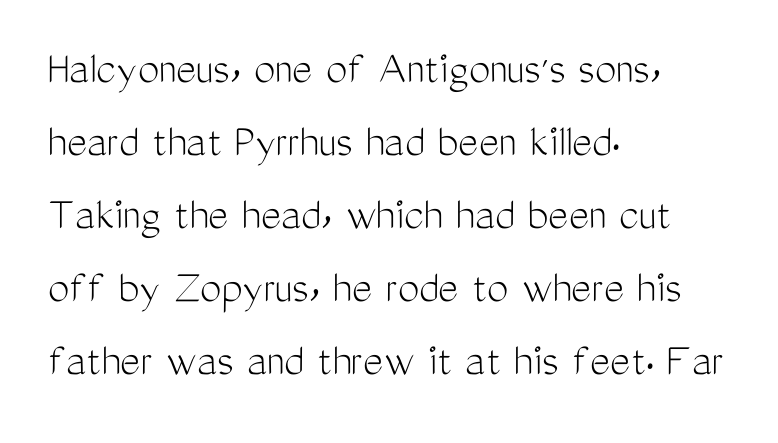
{"serif": "no", "italic": "no", "bold": "no", "weight": "light", "width": "condensed", "stroke_contrast": "medium", "x_height": "medium", "monospaced": "no", "underline": "no", "align": "left", "line_spacing": "normal", "line_spacing_ratio": 1.52, "letter_spacing": "normal", "letter_spacing_em": 0.0, "glyph_px": 48}
